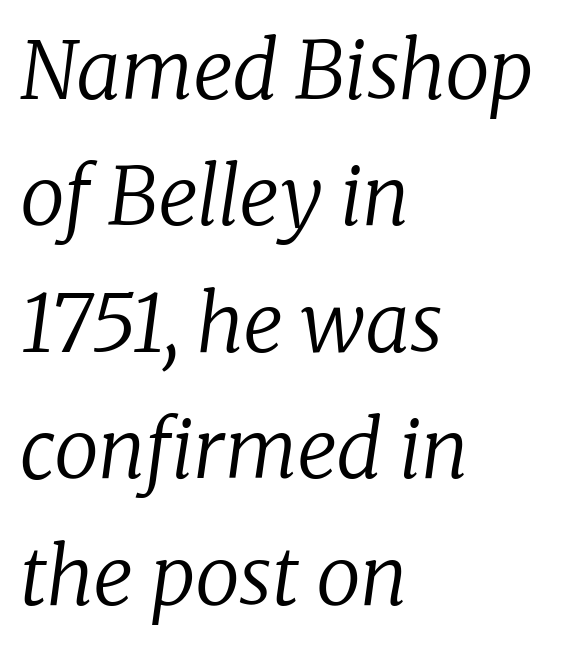
Classification — serif. Tracking here is standard; glyphs follow each other at the usual distance. Line beginnings align vertically; line endings do not. Type without underlining. In terms of leading, this rendering sits right in the middle. You could not count columns in this text — the font is proportionally spaced.
